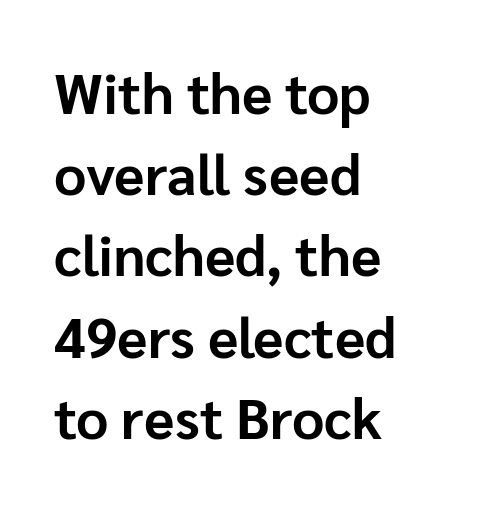
{"serif": "no", "italic": "no", "bold": "yes", "weight": "bold", "width": "normal", "stroke_contrast": "low", "x_height": "medium", "monospaced": "no", "underline": "no", "align": "left", "line_spacing": "normal", "line_spacing_ratio": 1.45, "letter_spacing": "normal", "letter_spacing_em": 0.0, "glyph_px": 56}
